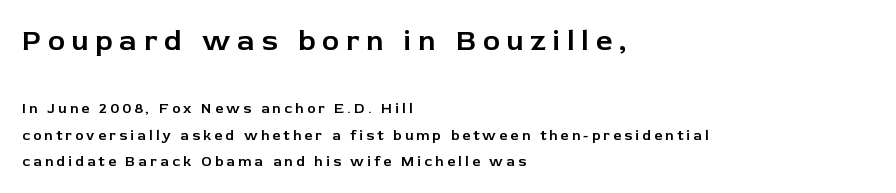
A typesetter would label this face a sans. Is the letter spacing exaggerated? Yes — the characters are pushed far apart. The passage shown begins with its larger block and ends with its smaller one. This sample has the flowing, uneven cadence of proportional lettering. Visually the block forms a straight wall on the left and a jagged coastline on the right. Quick note: not italic, upright.
